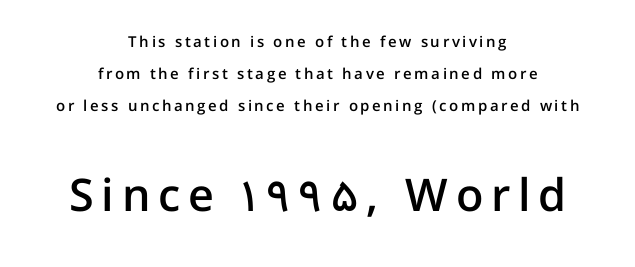
Letters rest on an invisible, unmarked baseline. The lines are spread far apart with generous leading. Look at the stroke-to-counter ratio: somewhat heavy, a semibold. Posture: vertical. In this sample the second text group is rendered at the bigger scale. The rendering uses natural spacing where letterforms have individual widths.
